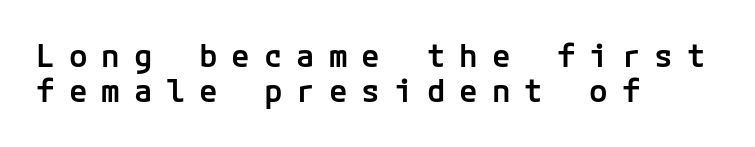
Q: Is the text bold? A: Semi-bold.
Q: Is the text italic (slanted)? A: No, it is upright.
Q: Is the typeface a serif or a sans-serif typeface? A: Sans-serif.
Q: Is the text underlined? A: No.
Q: How is the paragraph aligned? A: Left-aligned.
Q: Is the spacing between letters normal or unusually wide? A: Unusually wide.
Q: Is the spacing between lines tight, normal or loose? A: Tight.
Q: Width (condensed, normal, or wide)? A: Normal.
Q: Stroke contrast? A: Low.
Q: x-height? A: Medium.
